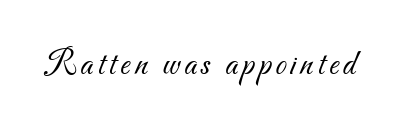
Q: Is the text bold? A: No.
Q: Is the typeface a serif or a sans-serif typeface? A: Sans-serif.
Q: Is the text underlined? A: No.
Q: Width (condensed, normal, or wide)? A: Normal.
Q: Stroke contrast? A: Medium.
Q: x-height? A: Small.
Q: Monospaced? A: No.
